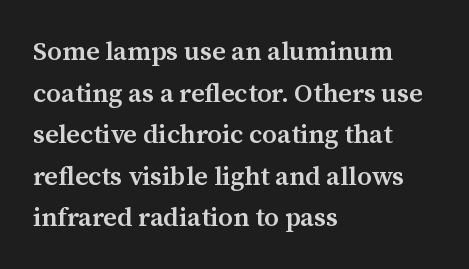
{"italic": "no", "bold": "semi", "underline": "no", "align": "left", "line_spacing": "normal", "line_spacing_ratio": 1.6, "letter_spacing": "normal", "letter_spacing_em": 0.0, "glyph_px": 26}
